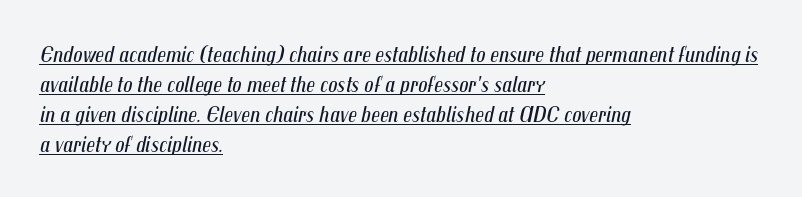
Q: Is the text bold? A: No.
Q: Is the text italic (slanted)? A: Yes, it leans right by about 12 degrees.
Q: Is the text underlined? A: Yes.
Q: How is the paragraph aligned? A: Left-aligned.
Q: Is the spacing between letters normal or unusually wide? A: Normal.
Q: Is the spacing between lines tight, normal or loose? A: Normal.
